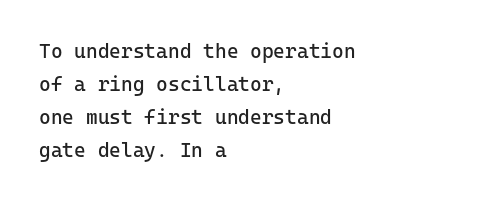
The image shows 20 px text type, upright; set left-aligned, normal line spacing (1.65x), normal letter spacing, not underlined.
